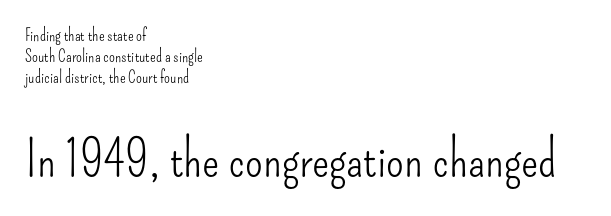
The image shows 51 px light, condensed sans-serif type, upright; set left-aligned, line spacing 1.23x, normal letter spacing, not underlined; the second (bottom) block is 3.0x larger; low stroke contrast and a small x-height.
